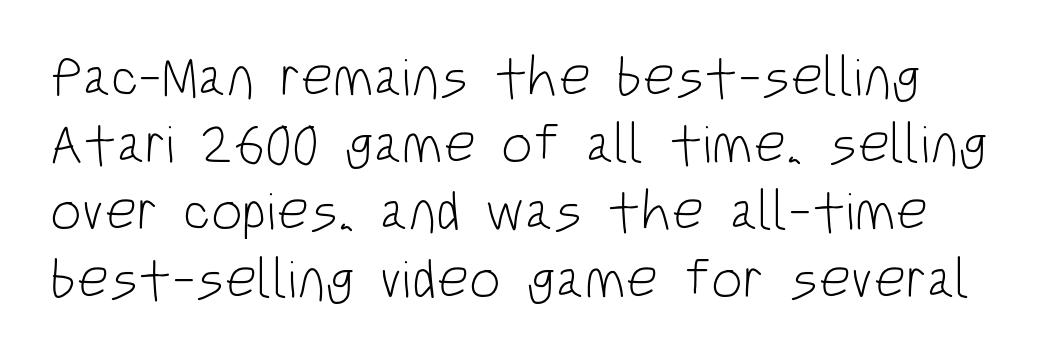
The letters advance in unequal steps, a hallmark of proportional type. I'd call this a sans setting — the letters go barefoot. The zone under the glyphs is completely vacant. Unlike italic type, these characters show no tilt at all. The gaps between neighbouring characters are ordinary and unremarkable. The font sits on the lighter half of the weight spectrum, regular included.
